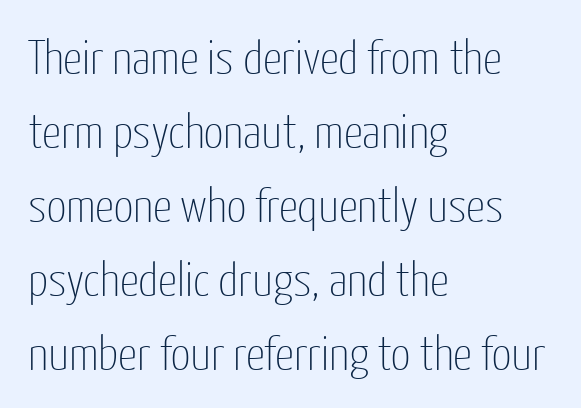
{"serif": "no", "italic": "no", "bold": "no", "weight": "thin", "width": "condensed", "stroke_contrast": "low", "x_height": "medium", "monospaced": "no", "underline": "no", "align": "left", "line_spacing": "normal", "line_spacing_ratio": 1.54, "letter_spacing": "normal", "letter_spacing_em": 0.0, "glyph_px": 48}
